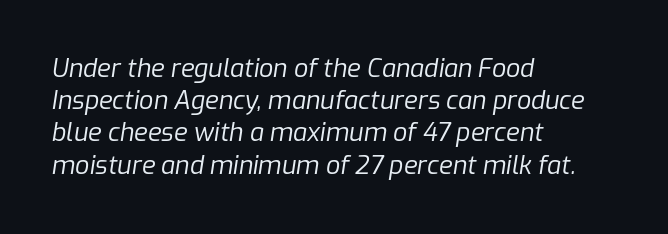
The image shows 25 px text type, italic (leaning right); set left-aligned, normal line spacing (1.29x), normal letter spacing, not underlined.
